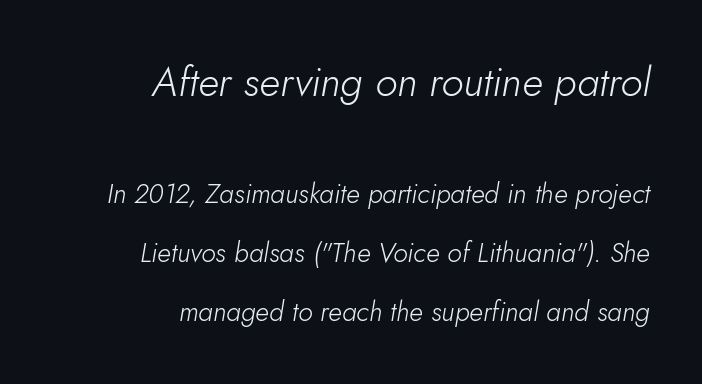
The image shows 41 px light type, italic (leaning right); set right-aligned, loose line spacing (2.18x), normal letter spacing, not underlined; the first (top) block is 1.52x larger; low stroke contrast and a small x-height.
